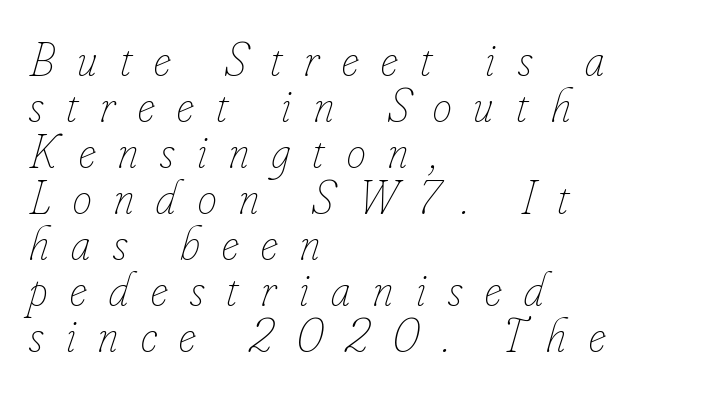
Q: Is the text bold? A: No.
Q: Is the text italic (slanted)? A: Yes, it leans right by about 16 degrees.
Q: Is the text underlined? A: No.
Q: How is the paragraph aligned? A: Left-aligned.
Q: Is the spacing between letters normal or unusually wide? A: Unusually wide.
Q: Is the spacing between lines tight, normal or loose? A: Tight.
Q: Width (condensed, normal, or wide)? A: Condensed.
Q: Stroke contrast? A: Low.
Q: x-height? A: Small.
Q: Monospaced? A: No.
